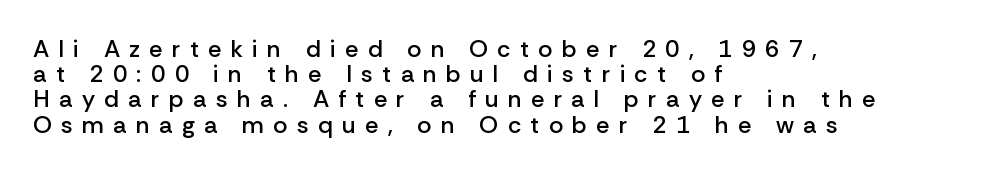
{"italic": "no", "bold": "semi", "underline": "no", "align": "left", "line_spacing": "tight", "line_spacing_ratio": 1.05, "letter_spacing": "wide", "letter_spacing_em": 0.39, "glyph_px": 24}
